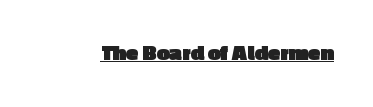
Q: Is the text bold? A: Yes.
Q: Is the text italic (slanted)? A: No, it is upright.
Q: Is the text underlined? A: Yes.
Q: Is the spacing between letters normal or unusually wide? A: Normal.
